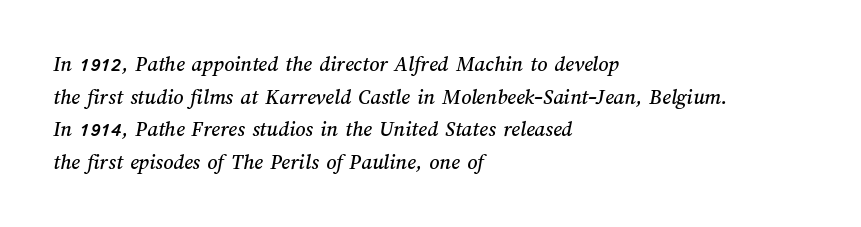
{"underline": "no", "align": "left", "line_spacing": "normal", "line_spacing_ratio": 1.48, "letter_spacing": "normal", "letter_spacing_em": 0.0, "glyph_px": 22}
